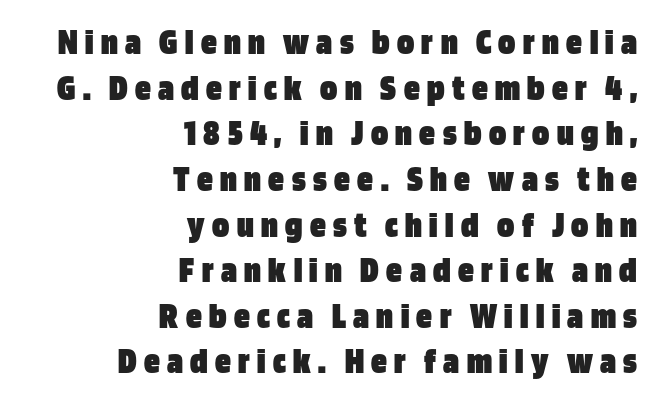
Proportional: the letters do not fall into vertical columns. Type style note: lacks serifs. Tall strokes in this sample are plumb rather than angled. Layout note: lines flush right. Beneath every word, the page is bare. Plenty of ink on the page — the face is bold.
